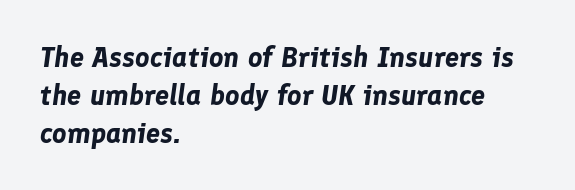
{"italic": "yes", "lean": "right", "slant_degrees": 8, "bold": "yes", "weight": "bold", "width": "normal", "stroke_contrast": "low", "x_height": "medium", "monospaced": "no", "underline": "no", "align": "left", "line_spacing": "normal", "line_spacing_ratio": 1.35, "letter_spacing": "normal", "letter_spacing_em": 0.0, "glyph_px": 28}
